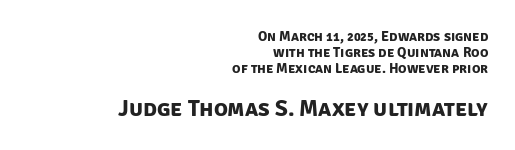
Q: Is the text bold? A: Yes.
Q: Is the text underlined? A: No.
Q: How is the paragraph aligned? A: Right-aligned.
Q: Is the spacing between letters normal or unusually wide? A: Normal.
Q: Is the spacing between lines tight, normal or loose? A: Tight.
Q: Which block of text is set in a larger size, the first (top) or the second (bottom)? A: The second (bottom) one.
